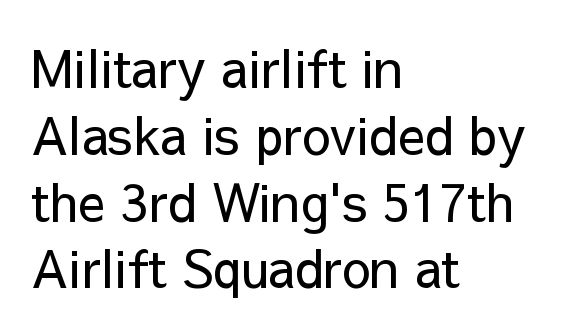
The image shows 51 px regular-weight sans-serif type, upright; set left-aligned, normal line spacing (1.31x), normal letter spacing, not underlined; low stroke contrast and a medium x-height.
